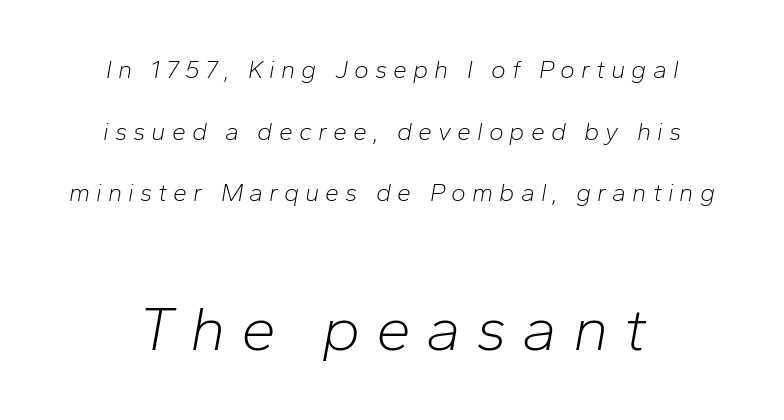
Q: Is the text bold? A: No.
Q: Is the text italic (slanted)? A: Yes, it leans right by about 10 degrees.
Q: Is the text underlined? A: No.
Q: How is the paragraph aligned? A: Centered.
Q: Is the spacing between letters normal or unusually wide? A: Unusually wide.
Q: Is the spacing between lines tight, normal or loose? A: Loose.
Q: Which block of text is set in a larger size, the first (top) or the second (bottom)? A: The second (bottom) one.
Q: Width (condensed, normal, or wide)? A: Normal.
Q: Stroke contrast? A: Low.
Q: x-height? A: Medium.
Q: Monospaced? A: No.
